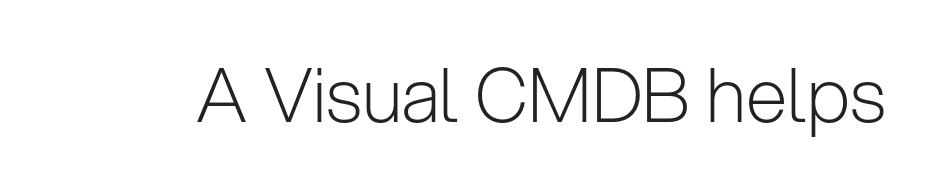
{"serif": "no", "italic": "no", "bold": "no", "weight": "light", "width": "normal", "stroke_contrast": "low", "x_height": "medium", "monospaced": "no", "underline": "no", "letter_spacing": "normal", "letter_spacing_em": 0.0, "glyph_px": 75}
